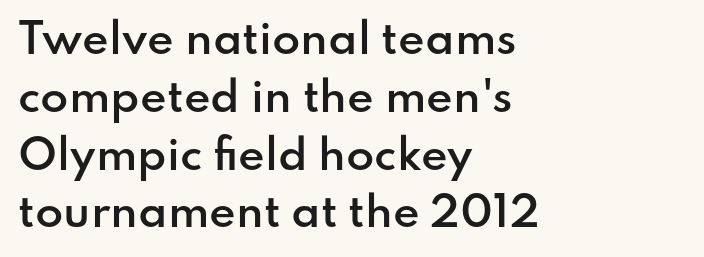
The image shows 41 px semibold sans-serif type, upright; set left-aligned, normal line spacing (1.41x), normal letter spacing, not underlined; low stroke contrast and a small x-height.
